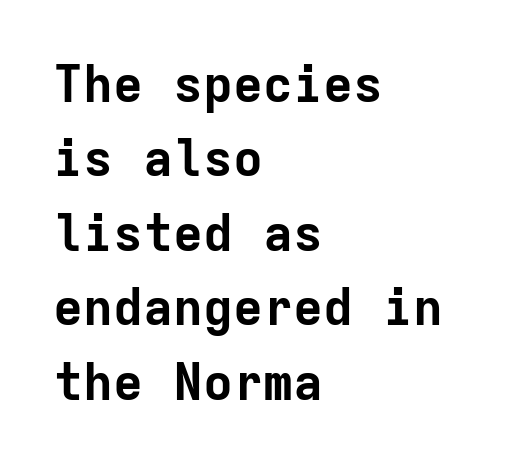
The image shows 50 px bold sans-serif type, upright, monospaced; set left-aligned, normal line spacing (1.49x), normal letter spacing, not underlined; low stroke contrast and a medium x-height.
